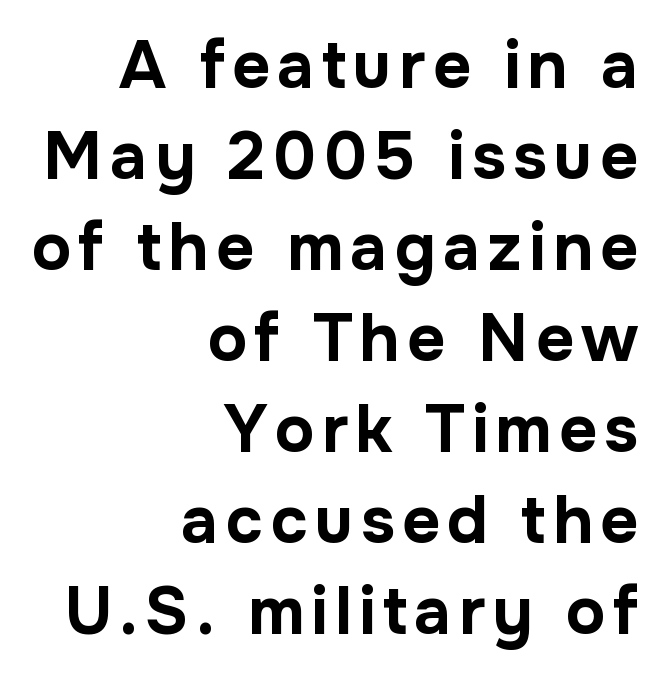
Q: Is the text bold? A: Yes.
Q: Is the text italic (slanted)? A: No, it is upright.
Q: Is the typeface a serif or a sans-serif typeface? A: Sans-serif.
Q: Is the text underlined? A: No.
Q: How is the paragraph aligned? A: Right-aligned.
Q: Is the spacing between lines tight, normal or loose? A: Normal.
Q: Width (condensed, normal, or wide)? A: Normal.
Q: Stroke contrast? A: Low.
Q: x-height? A: Medium.
Q: Monospaced? A: No.
